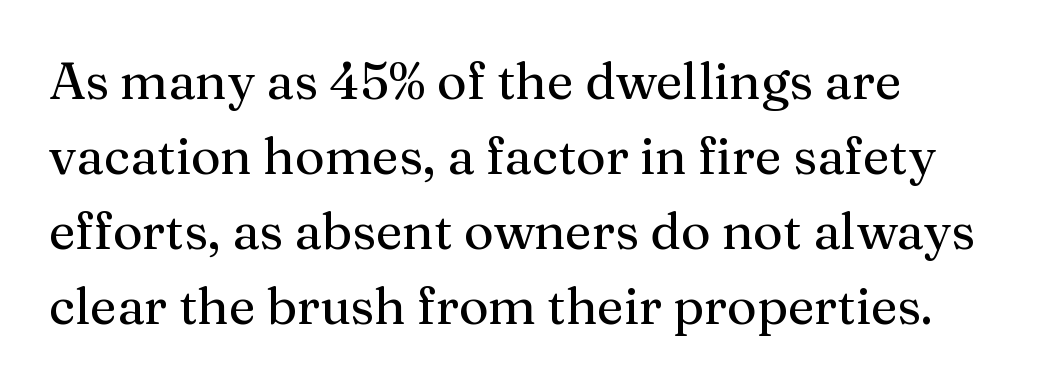
Q: Is the text italic (slanted)? A: No, it is upright.
Q: Is the typeface a serif or a sans-serif typeface? A: Serif.
Q: Is the text underlined? A: No.
Q: Is the spacing between letters normal or unusually wide? A: Normal.
Q: Is the spacing between lines tight, normal or loose? A: Normal.
Q: Width (condensed, normal, or wide)? A: Normal.
Q: Stroke contrast? A: Medium.
Q: x-height? A: Medium.
Q: Monospaced? A: No.
